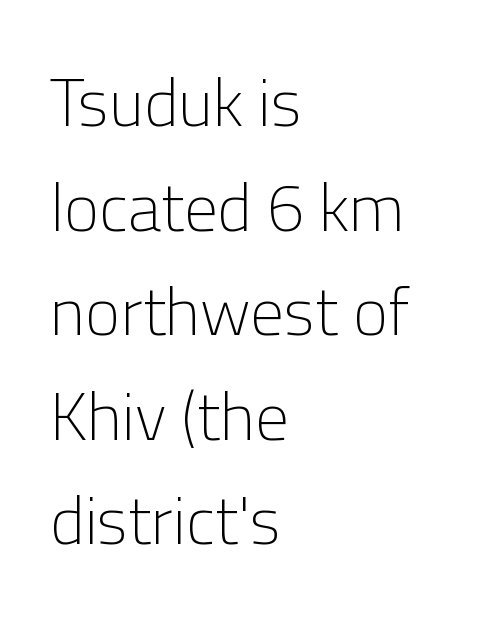
Letter spacing: default. Notice how the passage keeps a crisp vertical edge on the left only. Each row of text sits above clean, open space. Unbolded letterforms with no extra heft. Regarding leading, the lines here are spaced in the standard way.
